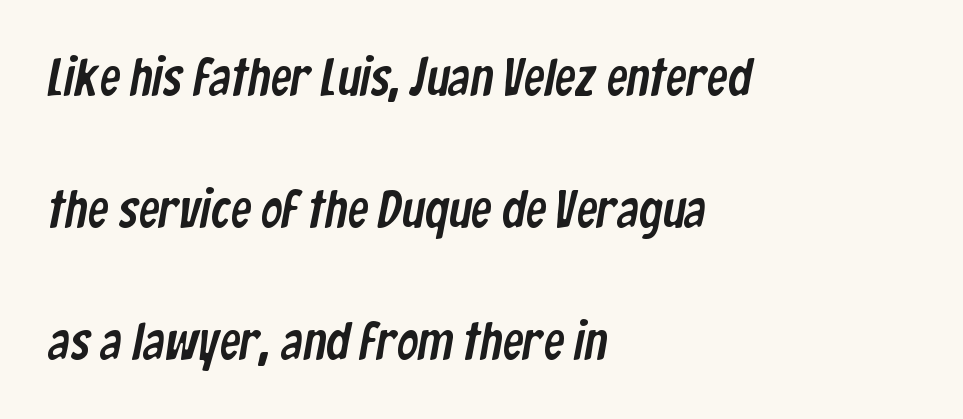
Reading down the column, the eye jumps a long way to each next line. The rag falls on the right side of this text block. This sample has the flowing, uneven cadence of proportional lettering. Students, note that the glyphs here touch the page at normal intervals. The strip under each line holds only bare page.
